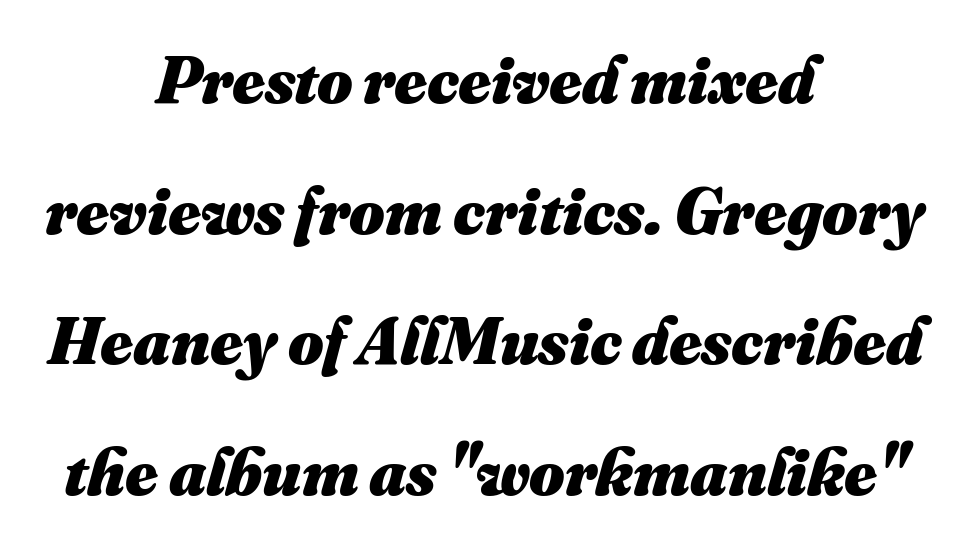
The image shows 68 px heavy type; set centered, loose line spacing (1.92x), normal letter spacing, not underlined; medium stroke contrast and a small x-height.
